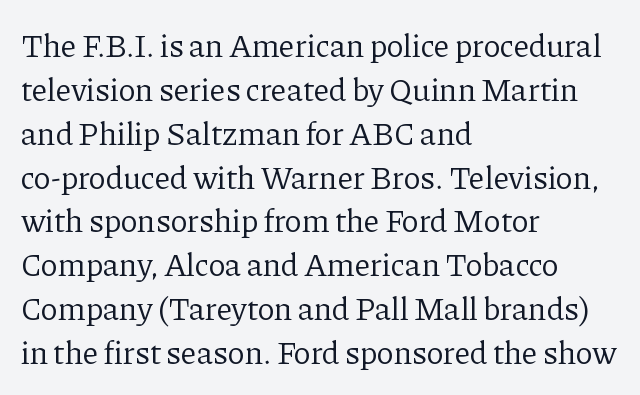
Q: Is the text bold? A: No.
Q: Is the text italic (slanted)? A: No, it is upright.
Q: Is the typeface a serif or a sans-serif typeface? A: Serif.
Q: Is the text underlined? A: No.
Q: How is the paragraph aligned? A: Left-aligned.
Q: Is the spacing between letters normal or unusually wide? A: Normal.
Q: Is the spacing between lines tight, normal or loose? A: Normal.
Q: Width (condensed, normal, or wide)? A: Normal.
Q: Stroke contrast? A: Low.
Q: x-height? A: Medium.
Q: Monospaced? A: No.
